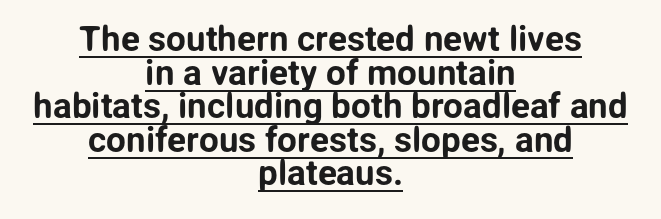
Underlined type. A roman cut, with each character standing at attention. Horizontally, the lines are justified to the midpoint only. Whoever set this chose condensed vertical rhythm over breathing room. Classification — sans serif. Do the characters align in a grid? No, the font is proportional.
